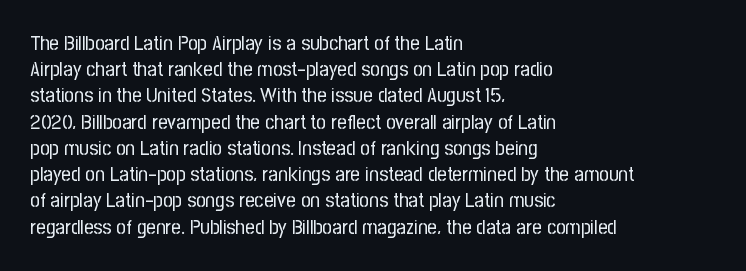
Q: Is the text bold? A: No.
Q: Is the text italic (slanted)? A: No, it is upright.
Q: Is the text underlined? A: No.
Q: How is the paragraph aligned? A: Left-aligned.
Q: Is the spacing between letters normal or unusually wide? A: Normal.
Q: Is the spacing between lines tight, normal or loose? A: Normal.
